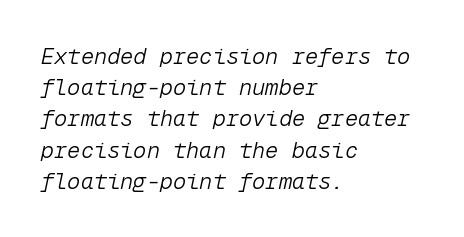
Q: Is the text bold? A: No.
Q: Is the text italic (slanted)? A: Yes, it leans right by about 12 degrees.
Q: Is the text underlined? A: No.
Q: How is the paragraph aligned? A: Left-aligned.
Q: Is the spacing between letters normal or unusually wide? A: Normal.
Q: Is the spacing between lines tight, normal or loose? A: Normal.
